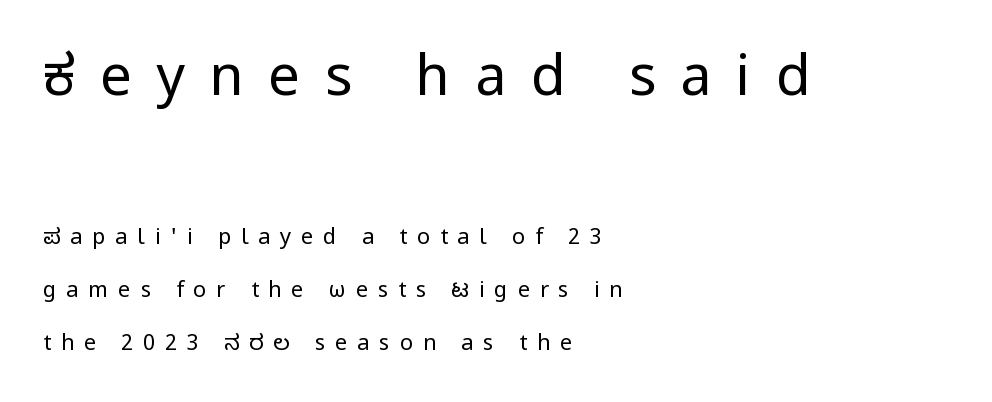
The glyphs are unaccompanied by any horizontal stroke below them. Visually, the top section dominates because its glyphs are scaled up. Each new line begins a long way beneath the previous one. Inter-character spacing is expanded well beyond the font's built-in metrics. Is there any slant? The stems are plumb. Is this a sans? Yes — the strokes have no serifs.
